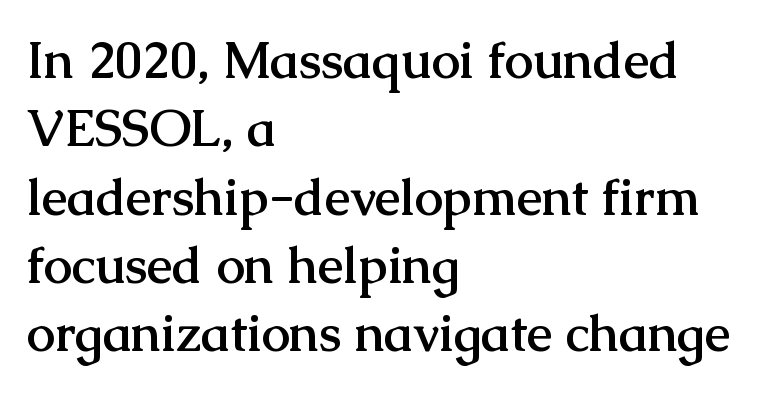
Q: Is the text bold? A: Yes.
Q: Is the text italic (slanted)? A: No, it is upright.
Q: Is the typeface a serif or a sans-serif typeface? A: Serif.
Q: Is the text underlined? A: No.
Q: How is the paragraph aligned? A: Left-aligned.
Q: Is the spacing between letters normal or unusually wide? A: Normal.
Q: Is the spacing between lines tight, normal or loose? A: Normal.
Q: Width (condensed, normal, or wide)? A: Normal.
Q: Stroke contrast? A: Medium.
Q: x-height? A: Medium.
Q: Monospaced? A: No.
